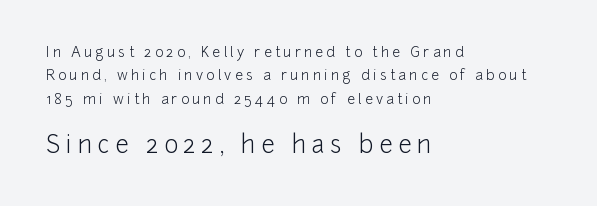
Q: Is the text bold? A: No.
Q: Is the text italic (slanted)? A: No, it is upright.
Q: Is the text underlined? A: No.
Q: How is the paragraph aligned? A: Left-aligned.
Q: Is the spacing between letters normal or unusually wide? A: Unusually wide.
Q: Is the spacing between lines tight, normal or loose? A: Normal.
Q: Which block of text is set in a larger size, the first (top) or the second (bottom)? A: The second (bottom) one.
